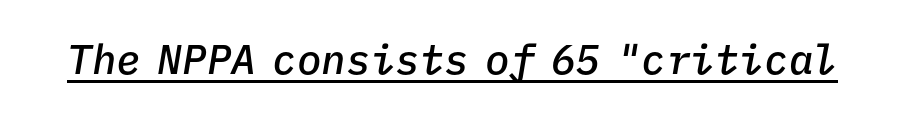
Q: Is the text bold? A: Semi-bold.
Q: Is the text italic (slanted)? A: Yes, it leans right by about 9 degrees.
Q: Is the text underlined? A: Yes.
Q: Is the spacing between letters normal or unusually wide? A: Normal.
Q: Width (condensed, normal, or wide)? A: Normal.
Q: Stroke contrast? A: Low.
Q: x-height? A: Medium.
Q: Monospaced? A: Yes.
